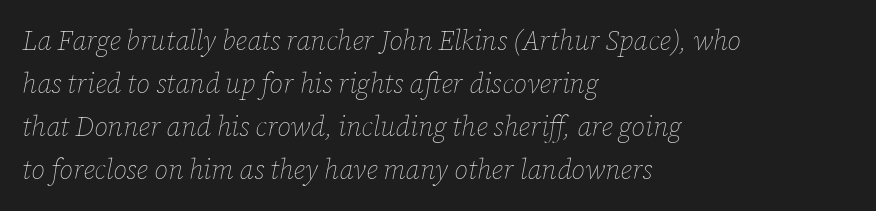
Unmarked baselines from the first word to the last. The rendering keeps characters at their native spacing. Caption: multi-line text, flush left, ragged right. Yep, that's italic — everything's leaning. Weight: not bold — regular or lighter.
